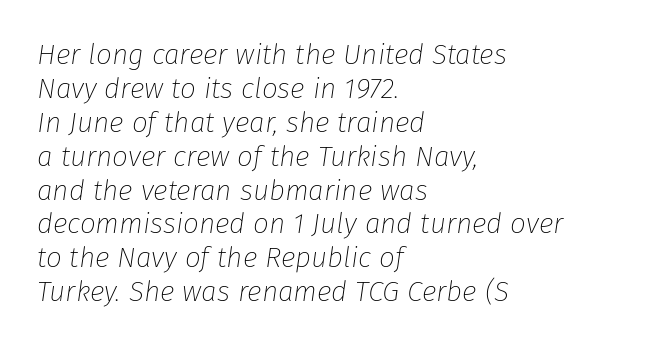
The text block is weighted toward the left margin, trailing off unevenly rightward. The rendering uses natural spacing where letterforms have individual widths. The strip under each line holds only bare page. Is the stroke heavy? The answer is a plain regular-or-lighter. The type is set solid horizontally, with unmodified tracking. This is oblique type, the kind used for emphasis or titles.
